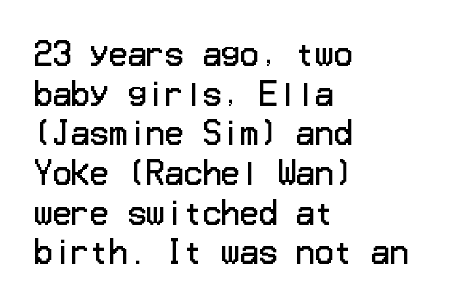
The weight tops out at a normal text grade. It's the straight-up-and-down kind of type. Unmarked baselines from the first word to the last. Regular leading. The text was rendered using a sans face with plain stroke endings. Alignment: flush left.
